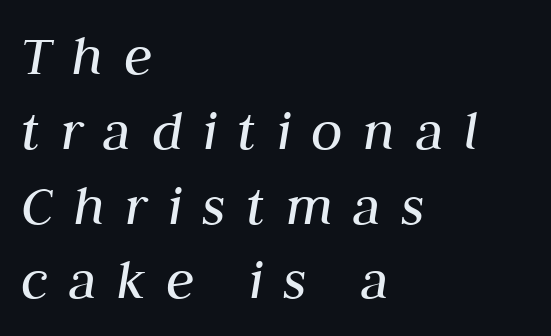
Q: Is the text bold? A: No.
Q: Is the text italic (slanted)? A: Yes, it leans right by about 10 degrees.
Q: Is the text underlined? A: No.
Q: How is the paragraph aligned? A: Left-aligned.
Q: Is the spacing between letters normal or unusually wide? A: Unusually wide.
Q: Is the spacing between lines tight, normal or loose? A: Normal.
Q: Width (condensed, normal, or wide)? A: Normal.
Q: Stroke contrast? A: Medium.
Q: x-height? A: Medium.
Q: Monospaced? A: No.
